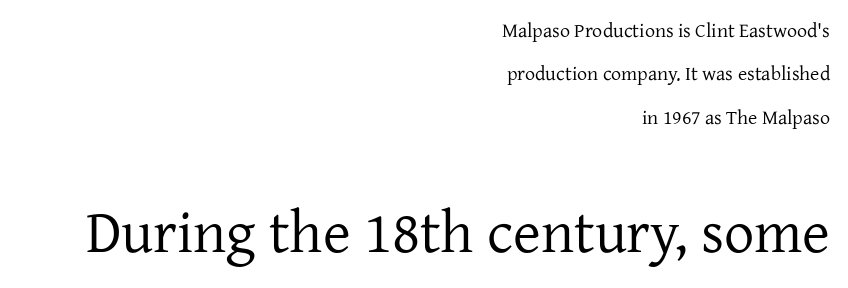
{"serif": "yes", "italic": "no", "bold": "no", "weight": "regular", "width": "normal", "stroke_contrast": "low", "x_height": "medium", "monospaced": "no", "underline": "no", "align": "right", "line_spacing": "loose", "line_spacing_ratio": 2.17, "letter_spacing": "normal", "letter_spacing_em": 0.0, "larger_block": "second", "size_ratio": 3.0, "glyph_px": 60}
